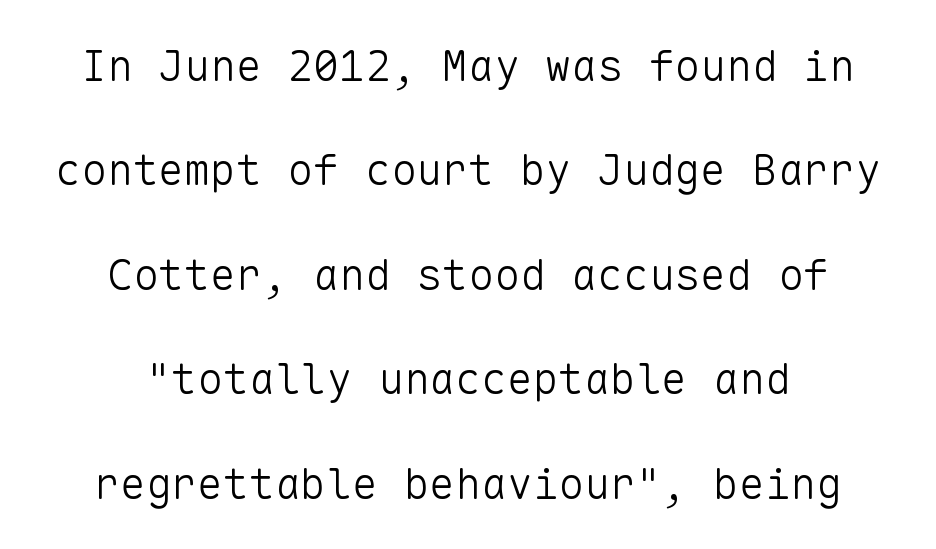
The image shows 43 px light sans-serif type, upright, monospaced; set centered, loose line spacing (2.43x), normal letter spacing, not underlined; low stroke contrast and a medium x-height.
